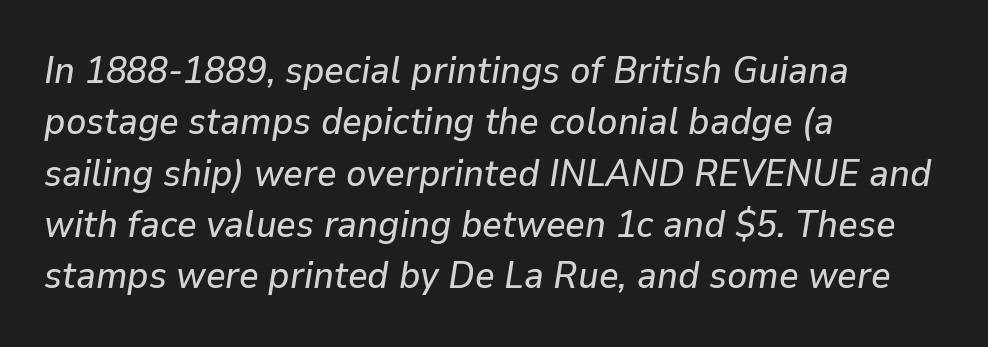
{"italic": "yes", "lean": "right", "slant_degrees": 9, "width": "normal", "stroke_contrast": "low", "x_height": "medium", "monospaced": "no", "underline": "no", "align": "left", "line_spacing": "normal", "line_spacing_ratio": 1.35, "letter_spacing": "normal", "letter_spacing_em": 0.0, "glyph_px": 38}
